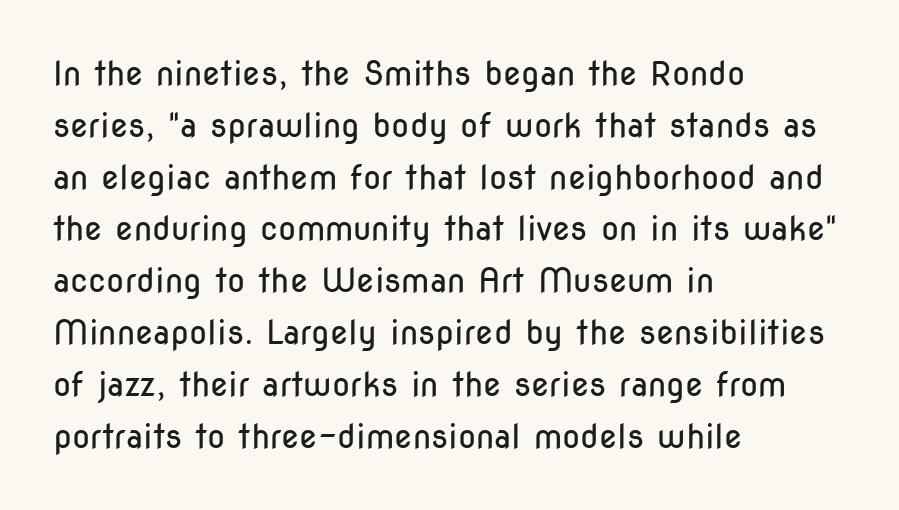
A typesetter would call this zero additional tracking. The lines in this sample share a left origin and differ only in where they stop. Each letter keeps its own natural width here, so spacing adapts to shape. Descenders are the only things crossing below the line. Weight: not bold — regular or lighter.
